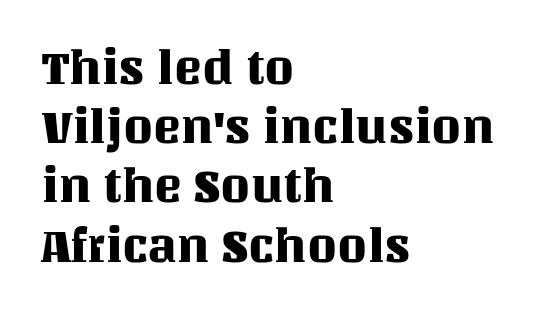
Q: Is the text italic (slanted)? A: No, it is upright.
Q: Is the text underlined? A: No.
Q: How is the paragraph aligned? A: Left-aligned.
Q: Is the spacing between letters normal or unusually wide? A: Normal.
Q: Is the spacing between lines tight, normal or loose? A: Normal.
Q: Width (condensed, normal, or wide)? A: Normal.
Q: Stroke contrast? A: Medium.
Q: x-height? A: Large.
Q: Monospaced? A: No.
